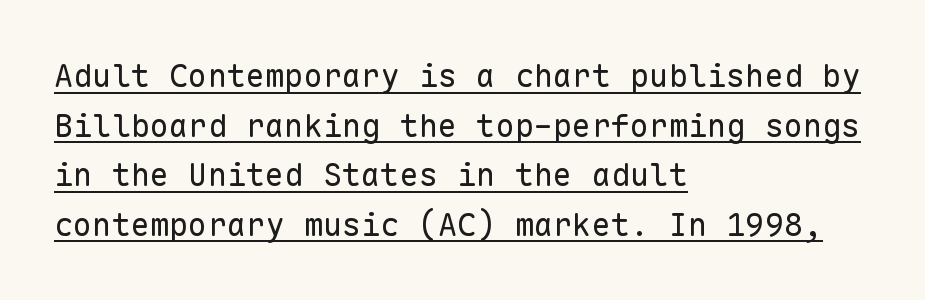
{"serif": "no", "italic": "no", "bold": "no", "weight": "regular", "width": "normal", "stroke_contrast": "low", "x_height": "medium", "monospaced": "yes", "underline": "yes", "align": "left", "line_spacing": "normal", "line_spacing_ratio": 1.55, "letter_spacing": "normal", "letter_spacing_em": 0.0, "glyph_px": 32}
